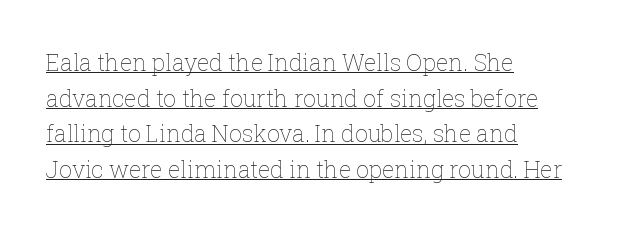
The image shows 23 px text type, upright; set left-aligned, normal line spacing (1.55x), normal letter spacing, underlined.
